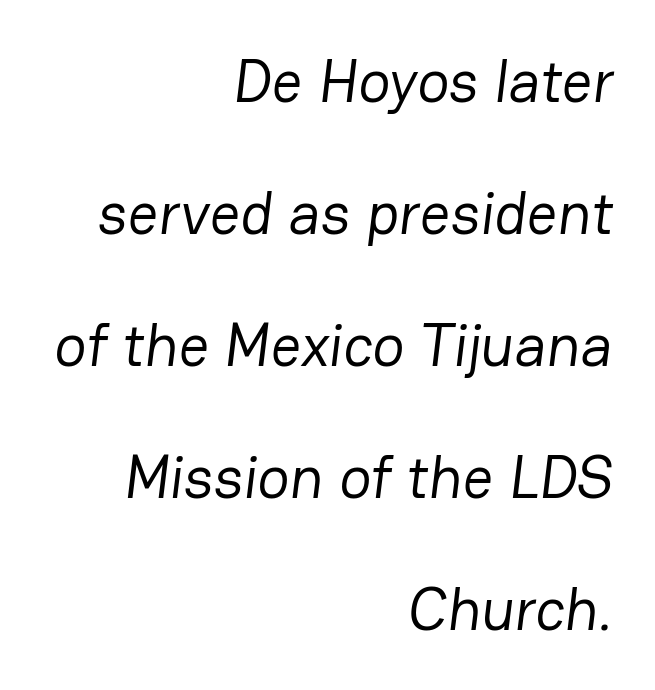
The image shows 60 px regular-weight sans-serif type; set right-aligned, loose line spacing (2.2x), normal letter spacing, not underlined; low stroke contrast and a medium x-height.
